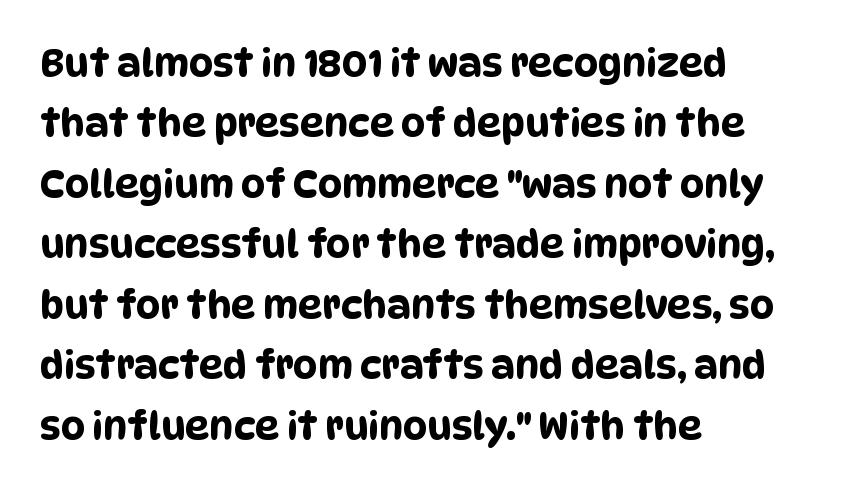
{"serif": "no", "width": "condensed", "stroke_contrast": "low", "x_height": "large", "monospaced": "no", "underline": "no", "align": "left", "line_spacing": "normal", "line_spacing_ratio": 1.59, "letter_spacing": "normal", "letter_spacing_em": 0.0, "glyph_px": 38}
